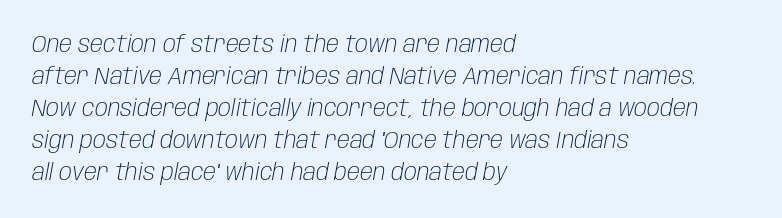
The image shows 24 px text type, italic (leaning right); set left-aligned, normal line spacing (1.33x), normal letter spacing, not underlined.
